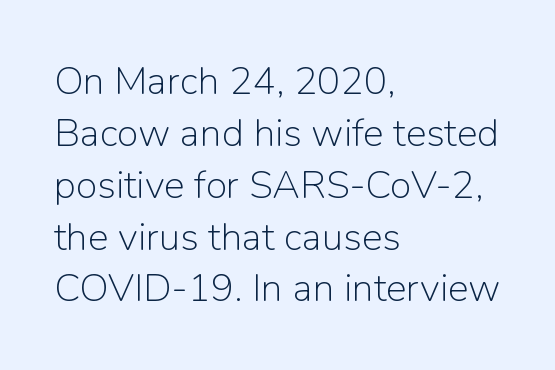
{"serif": "no", "italic": "no", "bold": "no", "weight": "light", "width": "normal", "stroke_contrast": "low", "x_height": "medium", "monospaced": "no", "underline": "no", "align": "left", "line_spacing": "normal", "line_spacing_ratio": 1.33, "letter_spacing": "normal", "letter_spacing_em": 0.0, "glyph_px": 39}
